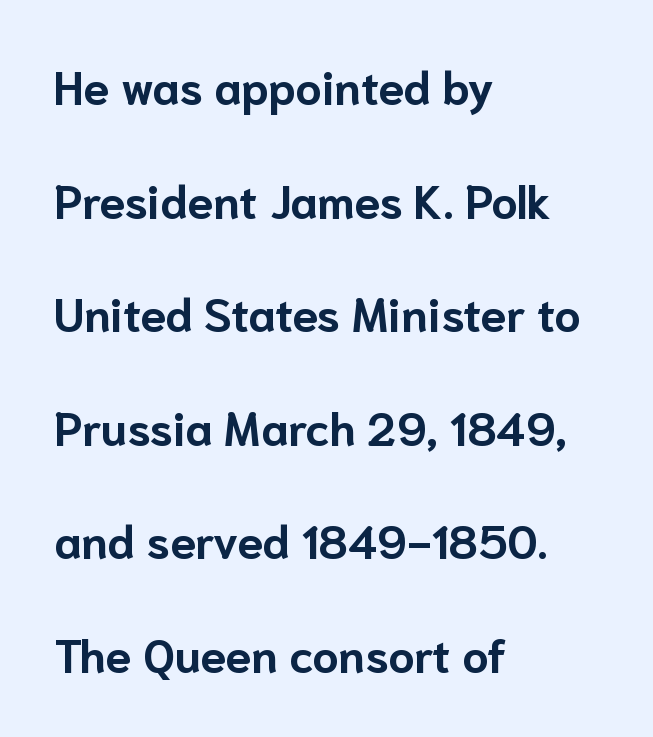
{"serif": "no", "italic": "no", "bold": "yes", "weight": "bold", "width": "normal", "stroke_contrast": "low", "x_height": "medium", "monospaced": "no", "underline": "no", "align": "left", "line_spacing": "loose", "line_spacing_ratio": 2.47, "letter_spacing": "normal", "letter_spacing_em": 0.0, "glyph_px": 46}
